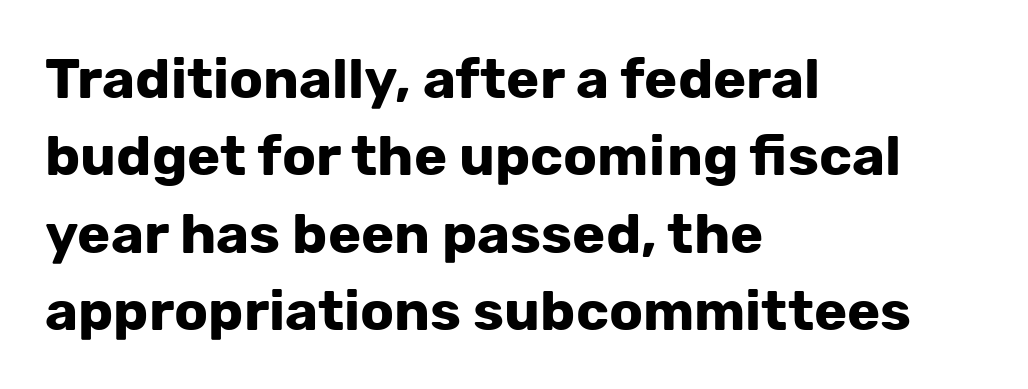
The image shows 56 px bold sans-serif type, upright; set left-aligned, normal line spacing (1.38x), normal letter spacing, not underlined; low stroke contrast and a medium x-height.
